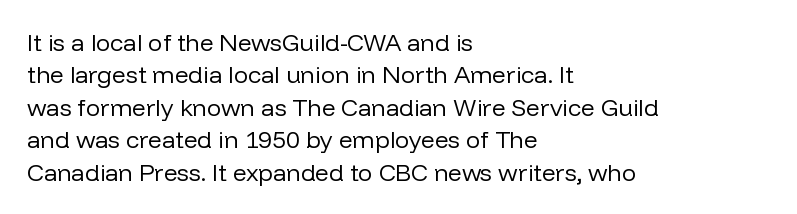
Q: Is the text bold? A: No.
Q: Is the text italic (slanted)? A: No, it is upright.
Q: Is the text underlined? A: No.
Q: How is the paragraph aligned? A: Left-aligned.
Q: Is the spacing between letters normal or unusually wide? A: Normal.
Q: Is the spacing between lines tight, normal or loose? A: Normal.
